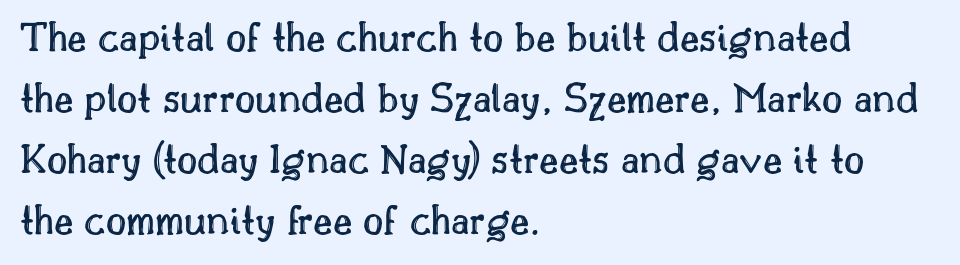
{"italic": "no", "width": "normal", "x_height": "small", "monospaced": "no", "underline": "no", "align": "left", "line_spacing": "normal", "line_spacing_ratio": 1.39, "letter_spacing": "normal", "letter_spacing_em": 0.0, "glyph_px": 44}
